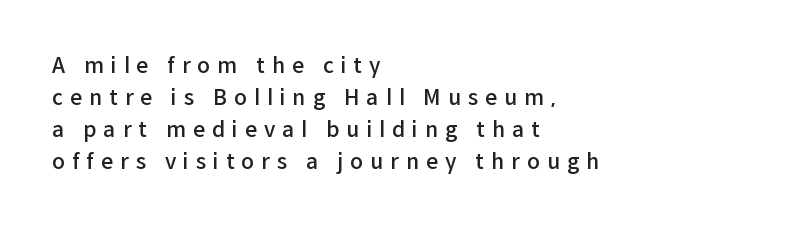
The gaps between neighbouring characters are conspicuously large. It's the straight-up-and-down kind of type. The zone under the glyphs is completely vacant. Horizontally, the lines are justified to the leading edge only. Its strokes are somewhat broadened, the hallmark of semibold type.
